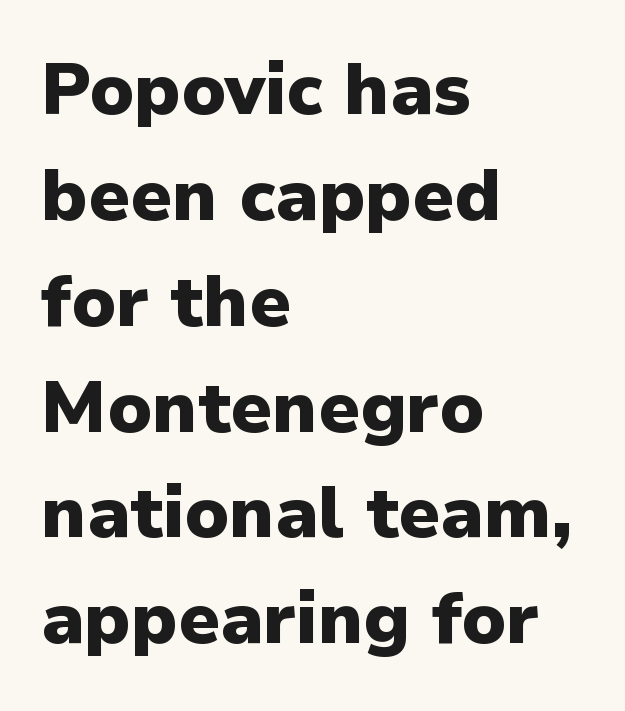
Q: Is the text bold? A: Yes.
Q: Is the text italic (slanted)? A: No, it is upright.
Q: Is the typeface a serif or a sans-serif typeface? A: Sans-serif.
Q: Is the text underlined? A: No.
Q: How is the paragraph aligned? A: Left-aligned.
Q: Is the spacing between letters normal or unusually wide? A: Normal.
Q: Is the spacing between lines tight, normal or loose? A: Normal.
Q: Width (condensed, normal, or wide)? A: Normal.
Q: Stroke contrast? A: Low.
Q: x-height? A: Medium.
Q: Monospaced? A: No.
